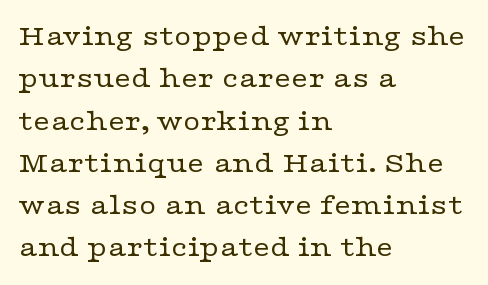
{"serif": "yes", "italic": "no", "bold": "no", "weight": "regular", "width": "wide", "stroke_contrast": "low", "x_height": "medium", "monospaced": "no", "underline": "no", "align": "left", "line_spacing": "normal", "line_spacing_ratio": 1.41, "letter_spacing": "normal", "letter_spacing_em": 0.0, "glyph_px": 30}
